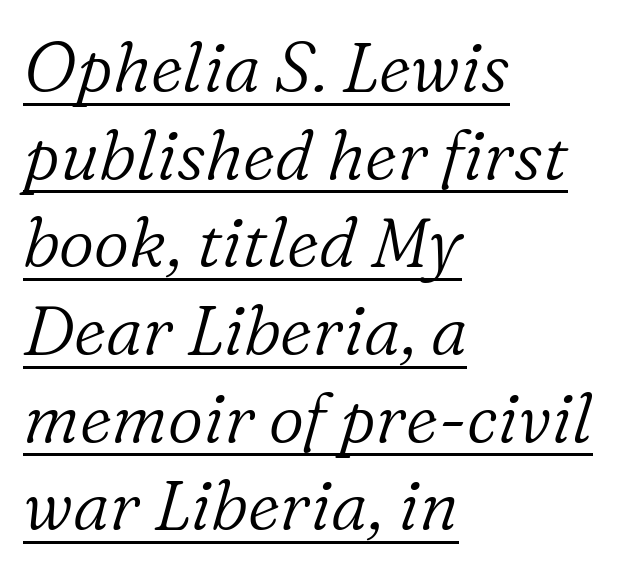
Q: Is the text bold? A: No.
Q: Is the text italic (slanted)? A: Yes, it leans right by about 16 degrees.
Q: Is the typeface a serif or a sans-serif typeface? A: Serif.
Q: Is the text underlined? A: Yes.
Q: How is the paragraph aligned? A: Left-aligned.
Q: Is the spacing between letters normal or unusually wide? A: Normal.
Q: Is the spacing between lines tight, normal or loose? A: Normal.
Q: Width (condensed, normal, or wide)? A: Normal.
Q: Stroke contrast? A: Low.
Q: x-height? A: Medium.
Q: Monospaced? A: No.
